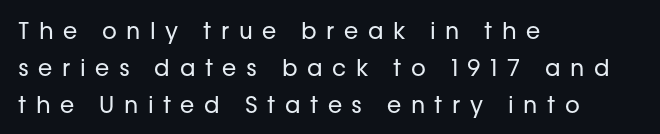
Regarding leading, the lines here are spaced in the standard way. Each line starts at the same left margin while the right side varies. In terms of letterspacing, this is a distinctly airy, spread setting. The baseline area is clear. Weight: regular or lighter.
